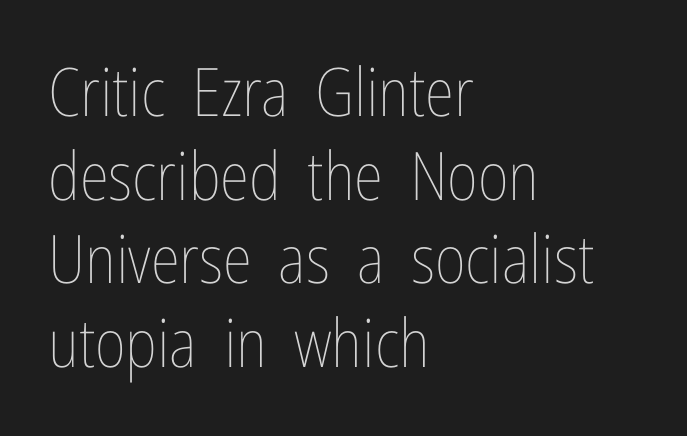
Rule under the text: the space is simply empty. Is this a heavy cut? Hardly; it is regular or lighter. Normally led — the rows are evenly, conventionally spaced. Note the varied advance widths — an 'i' is clearly narrower than an 'm'. The setting favours the left margin, as ordinary paragraphs usually do.
